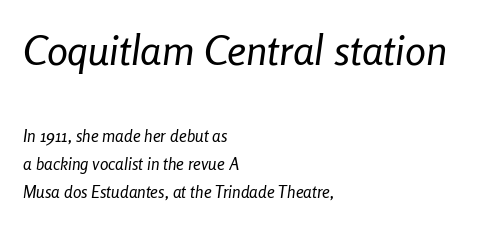
Q: Is the text bold? A: No.
Q: Is the text italic (slanted)? A: Yes, it leans right by about 8 degrees.
Q: Is the text underlined? A: No.
Q: How is the paragraph aligned? A: Left-aligned.
Q: Is the spacing between letters normal or unusually wide? A: Normal.
Q: Is the spacing between lines tight, normal or loose? A: Normal.
Q: Which block of text is set in a larger size, the first (top) or the second (bottom)? A: The first (top) one.
Q: Width (condensed, normal, or wide)? A: Condensed.
Q: Stroke contrast? A: Low.
Q: x-height? A: Medium.
Q: Monospaced? A: No.
